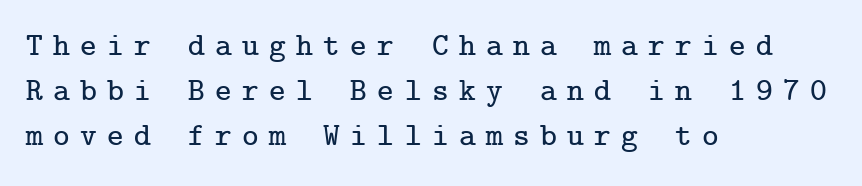
Q: Is the text italic (slanted)? A: No, it is upright.
Q: Is the typeface a serif or a sans-serif typeface? A: Serif.
Q: Is the text underlined? A: No.
Q: How is the paragraph aligned? A: Left-aligned.
Q: Is the spacing between letters normal or unusually wide? A: Unusually wide.
Q: Is the spacing between lines tight, normal or loose? A: Normal.
Q: Width (condensed, normal, or wide)? A: Normal.
Q: Stroke contrast? A: Low.
Q: x-height? A: Medium.
